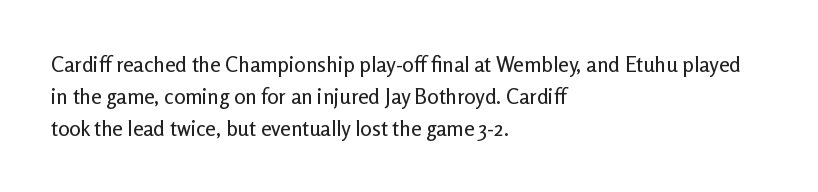
Spacing between characters is what you'd get straight out of the box. This sample is left-justified, so line endings fall wherever the words run out. Has an underline been added? It has not. Evenly set lines give the paragraph a standard silhouette. You can tell it's not italic because the verticals are truly vertical.
